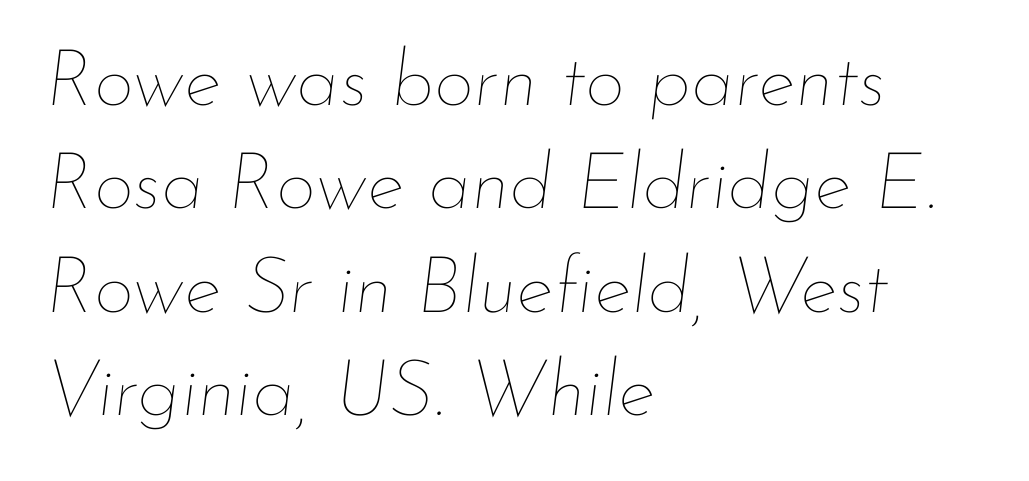
{"italic": "yes", "lean": "right", "slant_degrees": 7, "bold": "no", "weight": "thin", "width": "normal", "stroke_contrast": "low", "x_height": "small", "monospaced": "no", "underline": "no", "align": "left", "line_spacing": "normal", "line_spacing_ratio": 1.31, "letter_spacing": "normal", "letter_spacing_em": 0.0, "glyph_px": 79}
